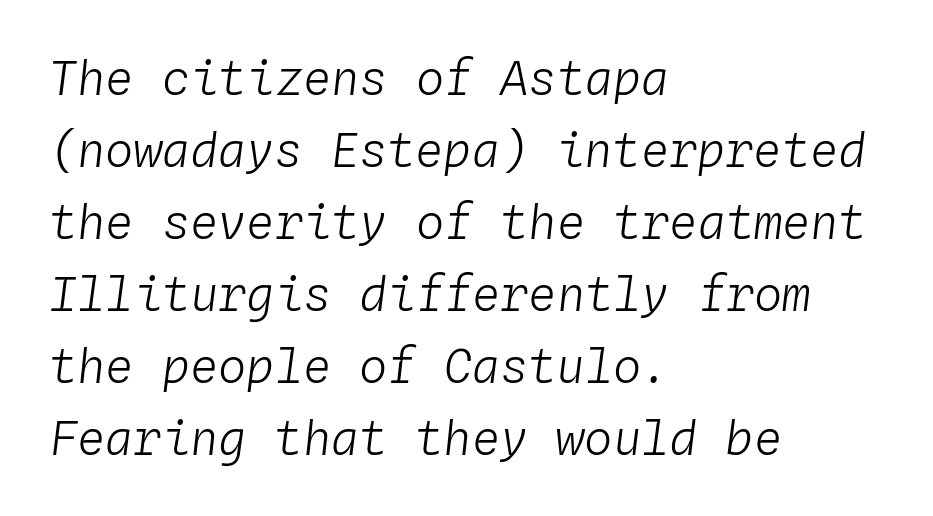
The image shows 47 px light type, italic (leaning right), monospaced; set left-aligned, normal line spacing (1.53x), normal letter spacing, not underlined; low stroke contrast and a medium x-height.
